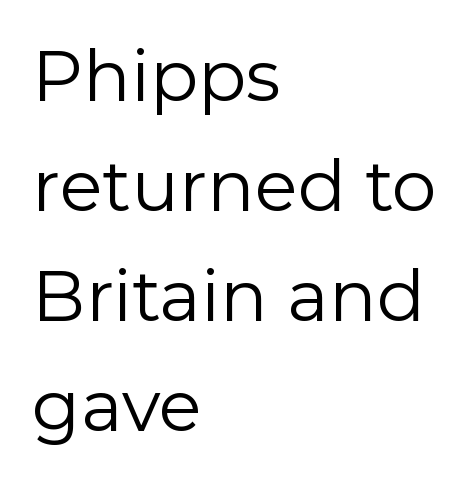
Leading matches the norm, producing a regular column. The area under the type is left untouched. Posture: vertical. Observe the absence of serifs on each vertical stroke in this sample. Does the copy run flush right? No — it runs flush left.
